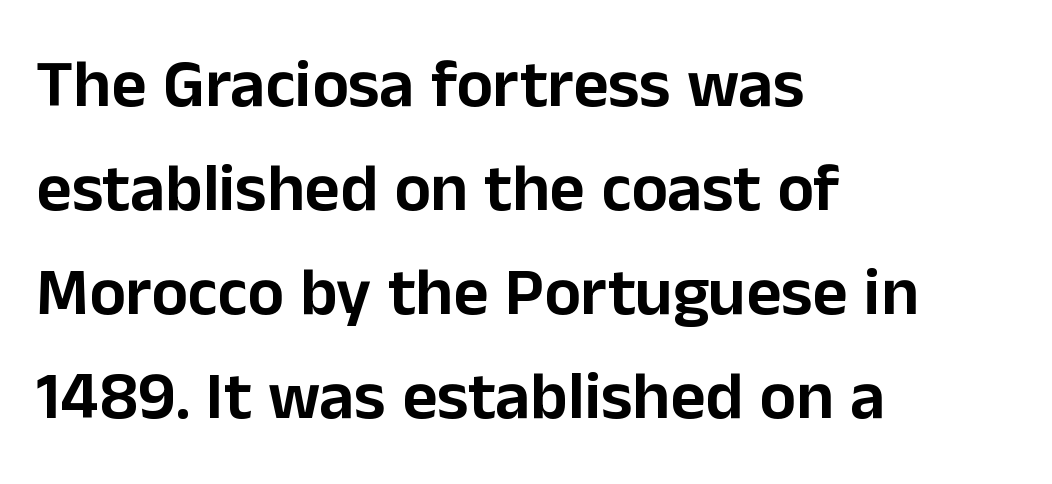
{"serif": "no", "italic": "no", "width": "normal", "stroke_contrast": "low", "x_height": "medium", "monospaced": "no", "underline": "no", "align": "left", "line_spacing": "normal", "line_spacing_ratio": 1.53, "letter_spacing": "normal", "letter_spacing_em": 0.0, "glyph_px": 68}
